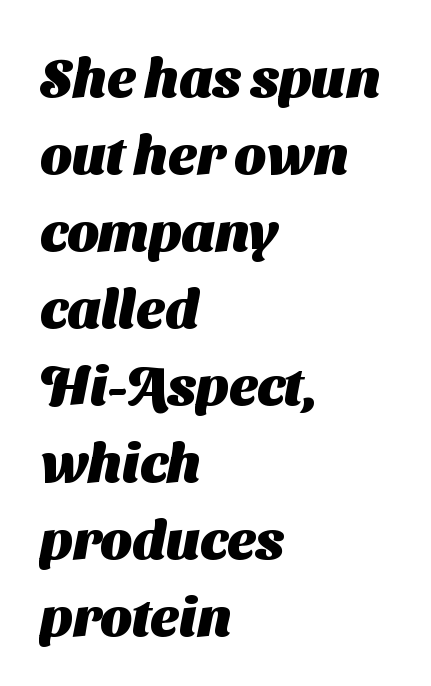
{"serif": "no", "bold": "yes", "weight": "heavy", "width": "normal", "stroke_contrast": "medium", "x_height": "medium", "monospaced": "no", "underline": "no", "align": "left", "line_spacing": "normal", "line_spacing_ratio": 1.4, "letter_spacing": "normal", "letter_spacing_em": 0.0, "glyph_px": 55}
